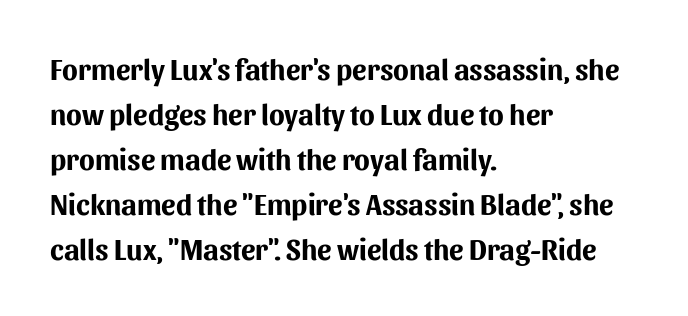
If you measured baseline to baseline, you'd find a middling distance. The face used here has the dense, thick strokes of a bold. Observe the ordinary spacing: letters are neighbours, not strangers. Where is the straight margin? On the left. Type style note: lacks serifs. A clean baseline with only descenders dipping below it.
